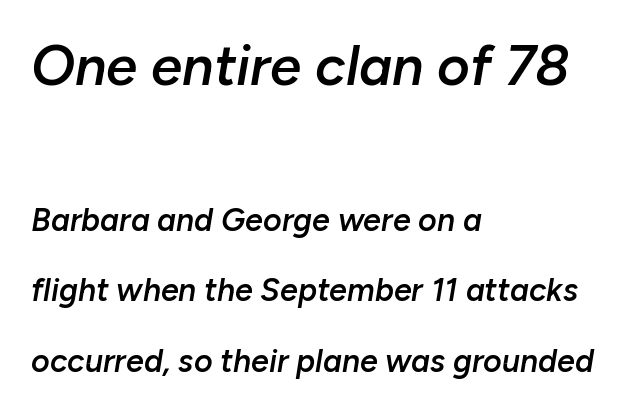
Successive baselines arrive slowly, with a big drop between each. The passage shown leans; its letterforms are oblique. The emphasis by scale lands on block number one, above. The string is rendered with underlining switched off. One-word summary of the alignment: left. What stands out about the letter spacing? Nothing — it is the standard amount.
